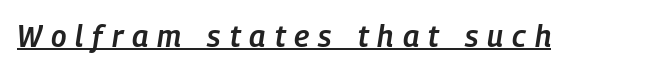
{"italic": "yes", "lean": "right", "slant_degrees": 9, "bold": "semi", "weight": "semibold", "width": "condensed", "stroke_contrast": "low", "x_height": "medium", "monospaced": "no", "underline": "yes", "letter_spacing": "wide", "letter_spacing_em": 0.3, "glyph_px": 30}
